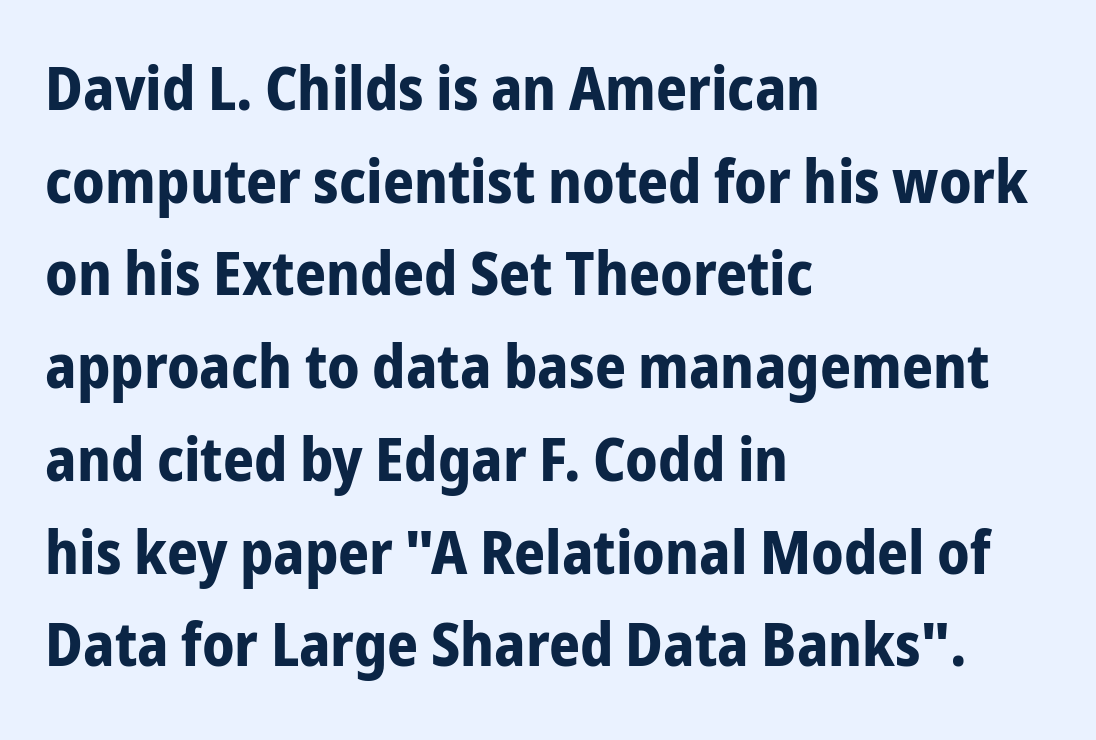
The image shows 61 px bold, condensed sans-serif type, upright; set left-aligned, normal line spacing (1.52x), normal letter spacing, not underlined; low stroke contrast and a medium x-height.
